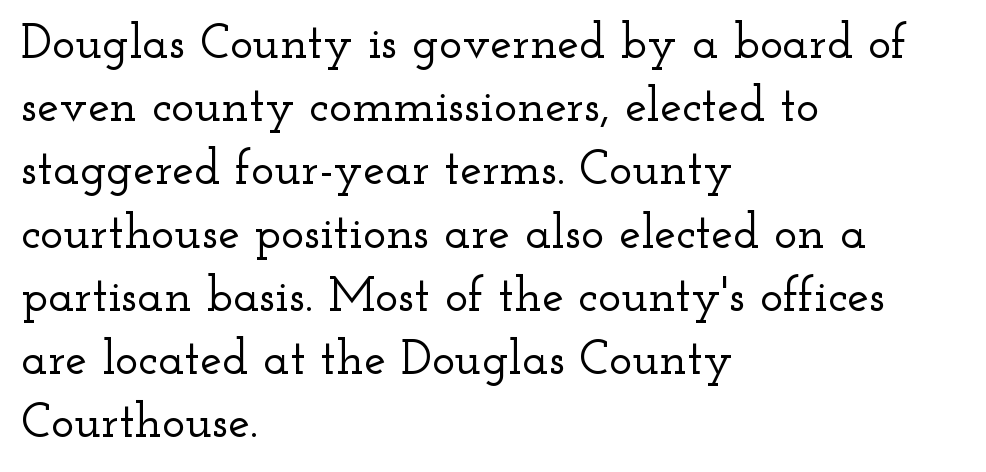
Normally led — the rows are evenly, conventionally spaced. Decoration check: the copy has no underline. This sample uses an upright cut, with every glyph sitting square on the baseline. Default kerning and tracking; the words read as compact shapes. The letters advance in unequal steps, a hallmark of proportional type.
